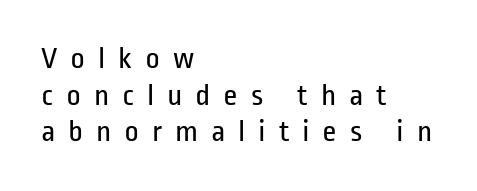
Here the designer chose a conventional face with non-uniform glyph widths. Glance below the letters and you will spot only blank space. This rendering widens character spacing well past its baseline value. A classic flush-left, rag-right setting is used for this passage. Caption: face not bold, strokes unweighted. Nope, no serifs anywhere on these letters.
